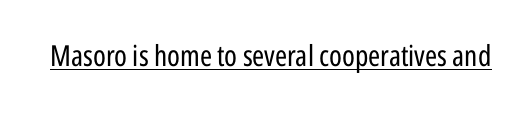
Each letter's strokes conclude bluntly, with no projecting serifs. The passage shown is typed in a proportional face where columns would drift. In terms of posture, this sample is upright. Standard letterfit; no display-style spreading of the glyphs. Summary of weight: not heavy and not bold.
